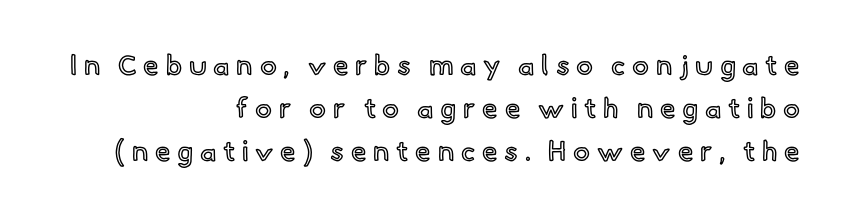
A typesetter would call this proportional, since set widths differ per character. Check under the words: just untouched page. Italic: no, the glyphs are upright roman. Every row of glyphs terminates at an identical x-position on the right. Compared with typical paragraphs, the rows here are spaced about the same. You could only call the tracking loose — the letters float apart.
